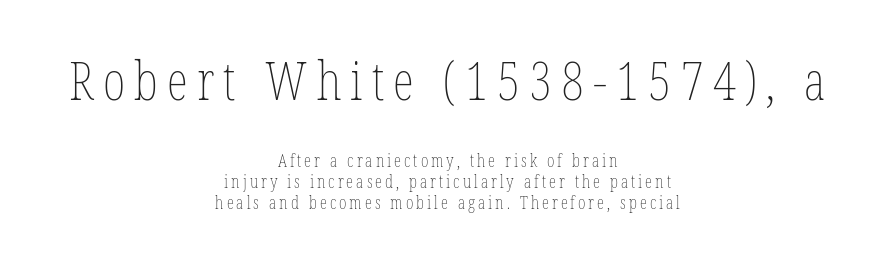
{"italic": "no", "bold": "no", "weight": "thin", "width": "condensed", "stroke_contrast": "low", "x_height": "medium", "monospaced": "no", "underline": "no", "align": "center", "line_spacing": "tight", "line_spacing_ratio": 1.15, "larger_block": "first", "size_ratio": 3.0, "glyph_px": 54}
